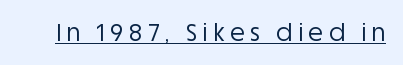
Q: Is the text bold? A: No.
Q: Is the text italic (slanted)? A: No, it is upright.
Q: Is the text underlined? A: Yes.
Q: Is the spacing between letters normal or unusually wide? A: Unusually wide.
